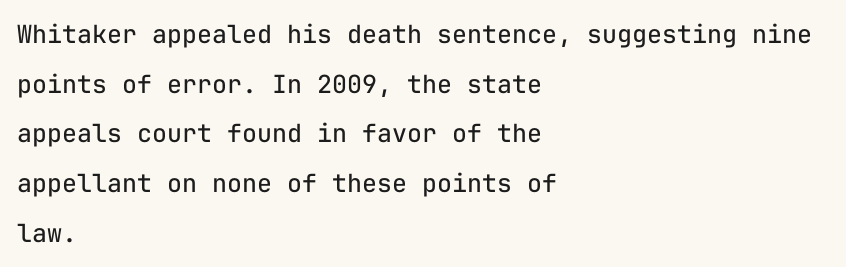
Q: Is the text bold? A: No.
Q: Is the text italic (slanted)? A: No, it is upright.
Q: Is the text underlined? A: No.
Q: How is the paragraph aligned? A: Left-aligned.
Q: Is the spacing between letters normal or unusually wide? A: Normal.
Q: Is the spacing between lines tight, normal or loose? A: Loose.
